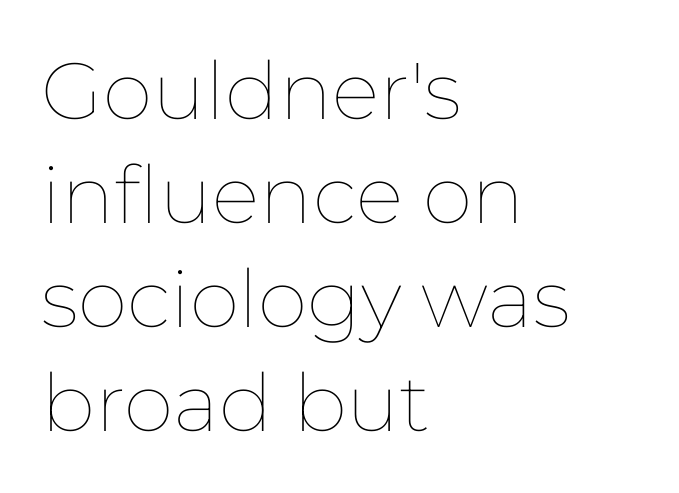
Ascenders rise straight up at ninety degrees. Visually the block forms a straight wall on the left and a jagged coastline on the right. Quick note: underline off. Spacing verdict: proportional, widths tailored to each character. Does extra space separate the letters? No, they use regular spacing.
